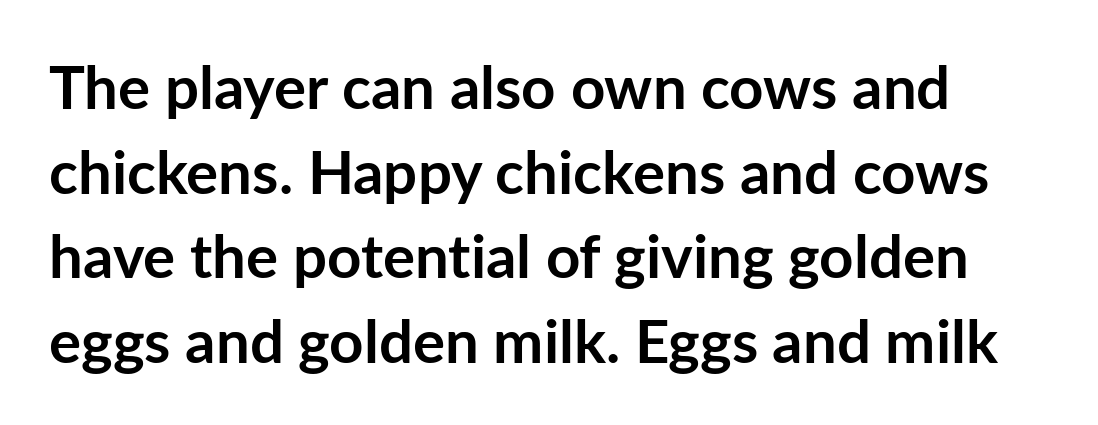
The image shows 60 px semibold sans-serif type, upright; set normal line spacing (1.41x), normal letter spacing, not underlined; low stroke contrast and a medium x-height.
